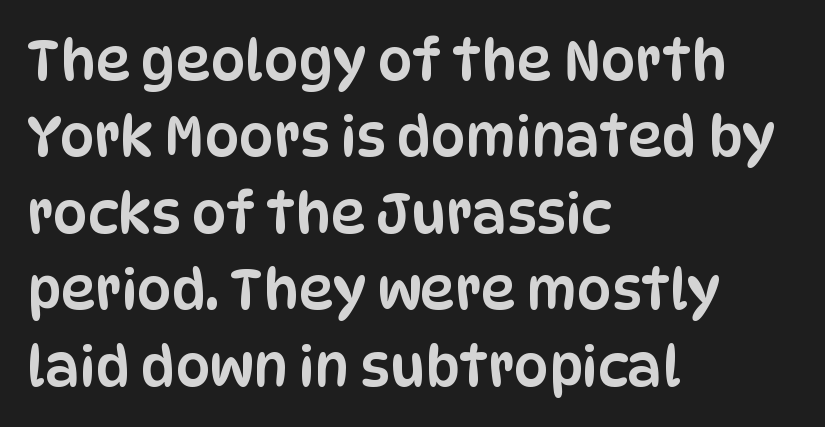
Q: Is the text italic (slanted)? A: No, it is upright.
Q: Is the typeface a serif or a sans-serif typeface? A: Sans-serif.
Q: Is the text underlined? A: No.
Q: How is the paragraph aligned? A: Left-aligned.
Q: Is the spacing between letters normal or unusually wide? A: Normal.
Q: Is the spacing between lines tight, normal or loose? A: Normal.
Q: Width (condensed, normal, or wide)? A: Condensed.
Q: Stroke contrast? A: Low.
Q: x-height? A: Large.
Q: Monospaced? A: No.
